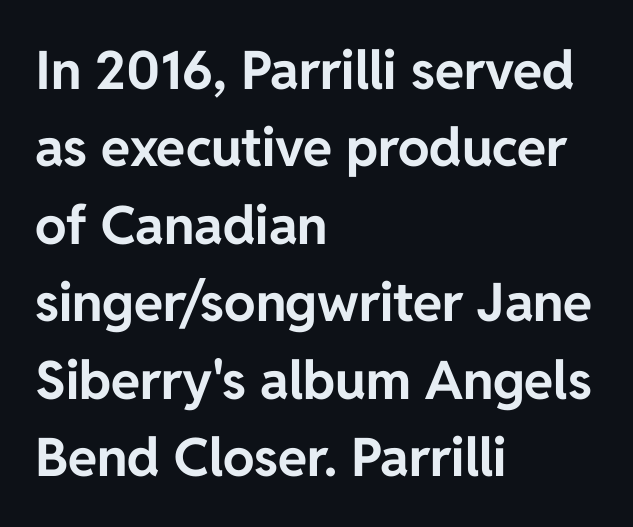
Q: Is the text bold? A: Yes.
Q: Is the text italic (slanted)? A: No, it is upright.
Q: Is the typeface a serif or a sans-serif typeface? A: Sans-serif.
Q: Is the text underlined? A: No.
Q: How is the paragraph aligned? A: Left-aligned.
Q: Is the spacing between letters normal or unusually wide? A: Normal.
Q: Is the spacing between lines tight, normal or loose? A: Normal.
Q: Width (condensed, normal, or wide)? A: Normal.
Q: Stroke contrast? A: Low.
Q: x-height? A: Medium.
Q: Monospaced? A: No.
